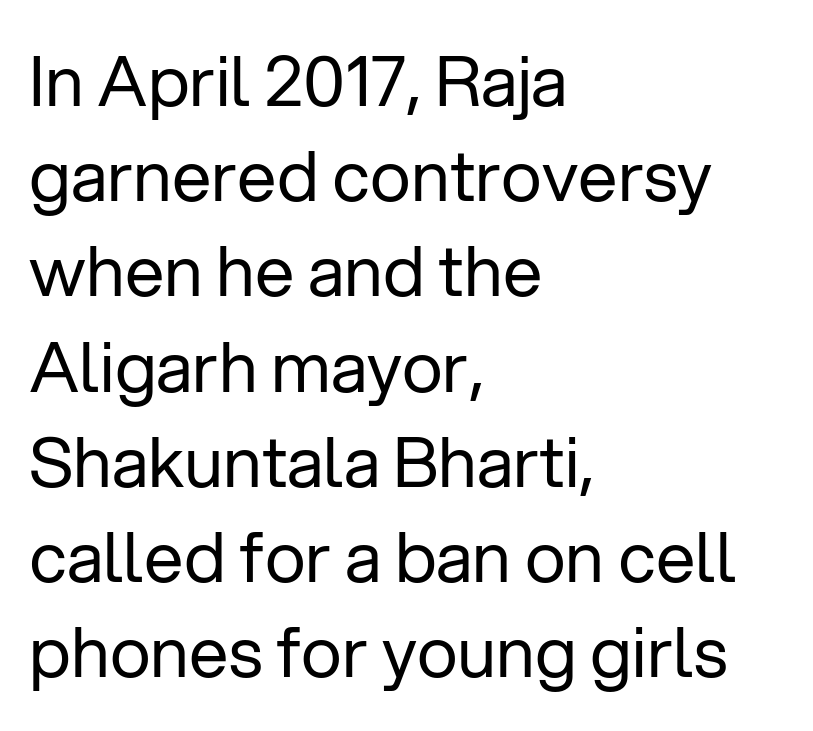
The image shows 70 px regular-weight sans-serif type, upright; set left-aligned, normal line spacing (1.36x), normal letter spacing, not underlined; low stroke contrast and a medium x-height.
